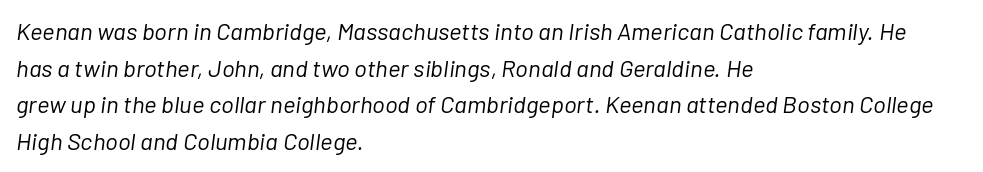
{"italic": "yes", "lean": "right", "slant_degrees": 7, "bold": "no", "underline": "no", "align": "left", "line_spacing": "normal", "line_spacing_ratio": 1.53, "letter_spacing": "normal", "letter_spacing_em": 0.0, "glyph_px": 24}
